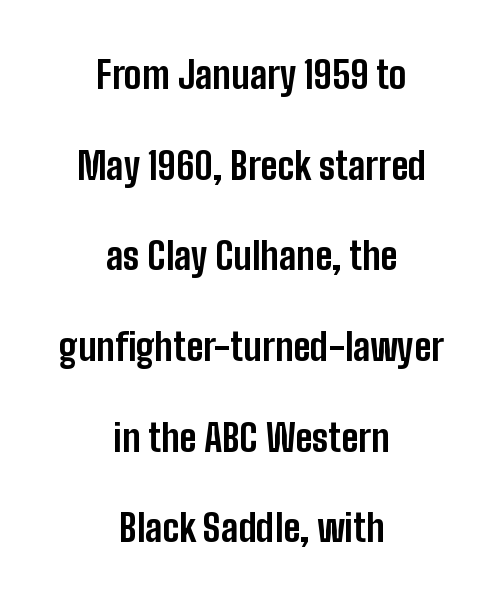
The rendering uses a bold face; every stroke is thick and dark. Classification — sans serif. Varying glyph widths throughout — classic text-font behaviour. Every character sits straight up, as roman type does.
